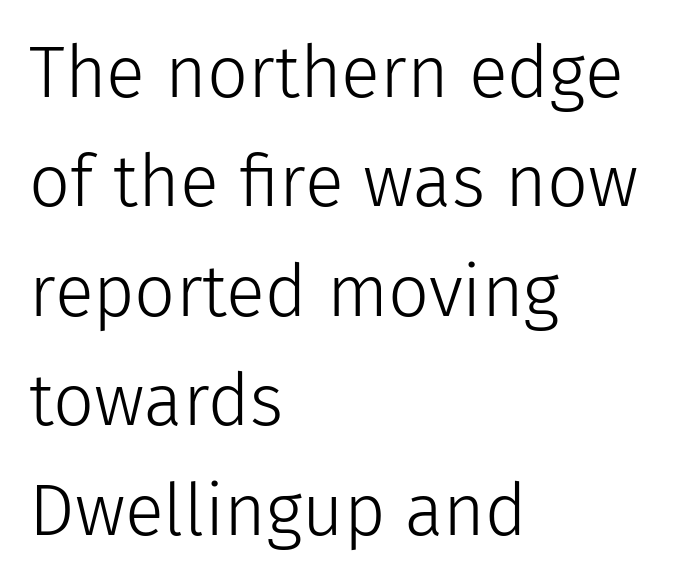
{"serif": "no", "italic": "no", "bold": "no", "weight": "light", "width": "normal", "stroke_contrast": "low", "x_height": "medium", "monospaced": "no", "underline": "no", "align": "left", "line_spacing": "normal", "line_spacing_ratio": 1.52, "letter_spacing": "normal", "letter_spacing_em": 0.0, "glyph_px": 72}
